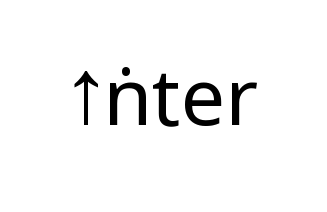
The image shows 79 px regular-weight, condensed sans-serif type, upright; set normal letter spacing, not underlined; low stroke contrast and a large x-height.
